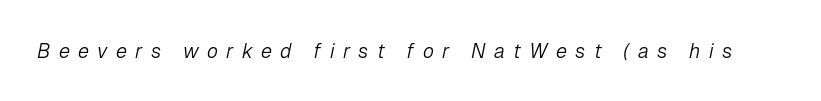
The axis of the letterforms is tilted away from vertical. The horizontal fit of the characters is loose and conspicuously gappy. Stroke mass is kept to a normal reading level or below. Just letters on the line, the space beneath them empty.
